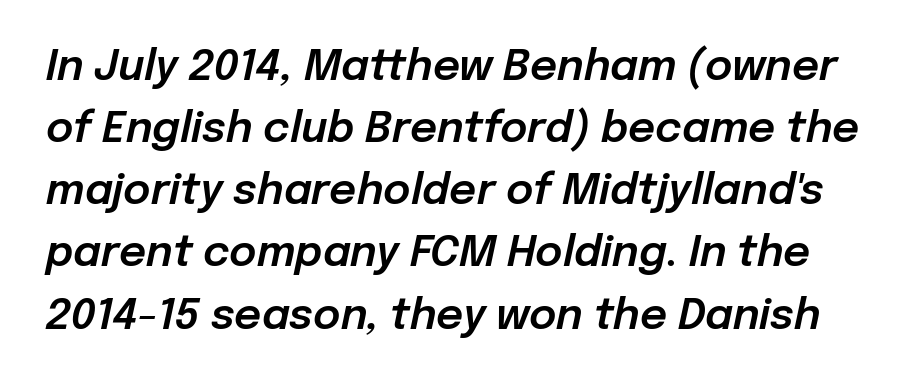
{"italic": "yes", "lean": "right", "slant_degrees": 12, "width": "normal", "stroke_contrast": "low", "x_height": "medium", "monospaced": "no", "underline": "no", "line_spacing": "normal", "line_spacing_ratio": 1.48, "letter_spacing": "normal", "letter_spacing_em": 0.0, "glyph_px": 42}
